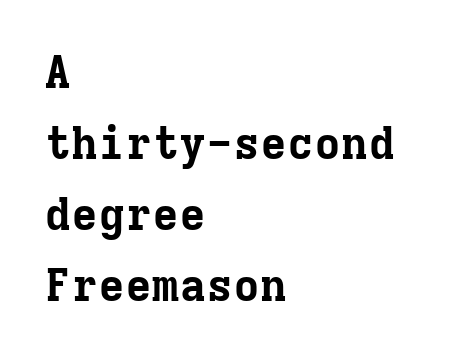
Designer's note — italics off, roman on. The letters carry serifs — small finishing strokes at the ends of their stems. Fixed-width glyphs throughout — classic coding-font behaviour. The face used here has the dense, thick strokes of a bold. The text block is weighted toward the left margin, trailing off unevenly rightward.
